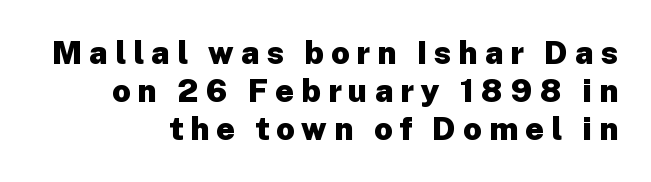
Reading down the block, your eye finds every line finishing at a fixed right position. To sum up the face: it is a sans, with no serifs. The tracking jumps out immediately: characters are airy and widely separated. Looks like regular typesetting: each glyph gets only the width it needs.
